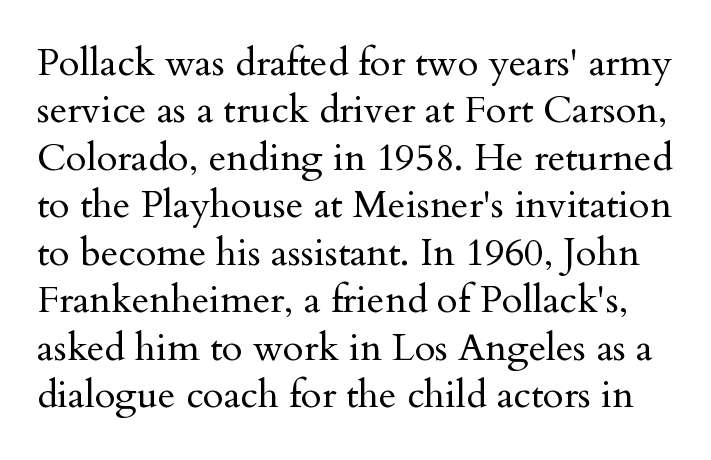
This block has exactly the height ordinary leading produces. Is the type heavy? It reads as light-to-regular instead. The passage shown is typed in a proportional face where columns would drift. Posture: vertical. Any mark beneath the type? The region is blank. Typographically, this falls in the serif category.
